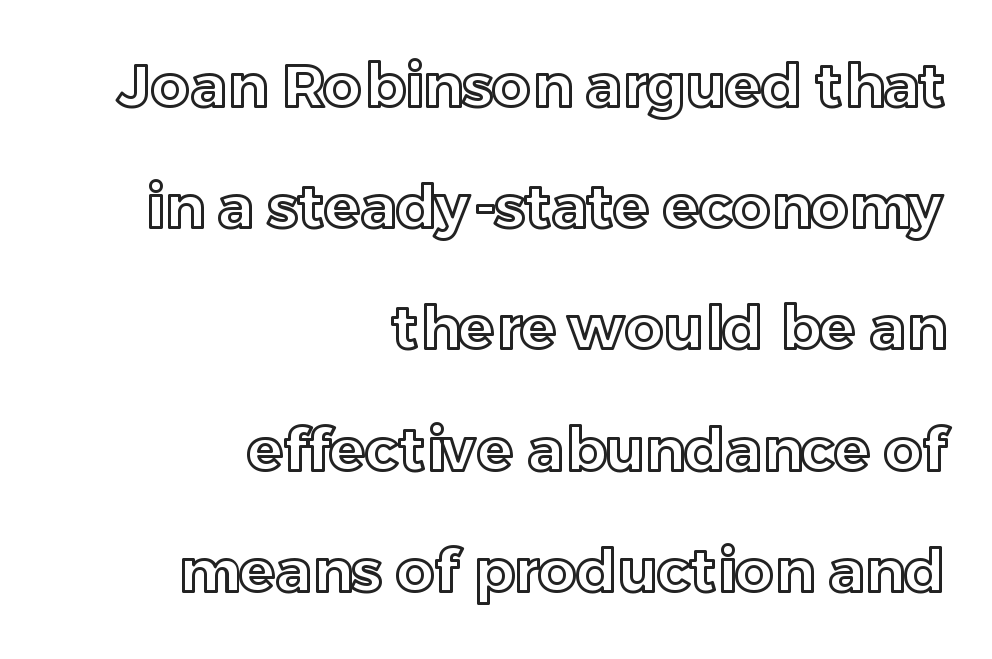
The image shows 60 px text type, upright; set right-aligned, loose line spacing (2.02x), normal letter spacing, not underlined; a medium x-height.
